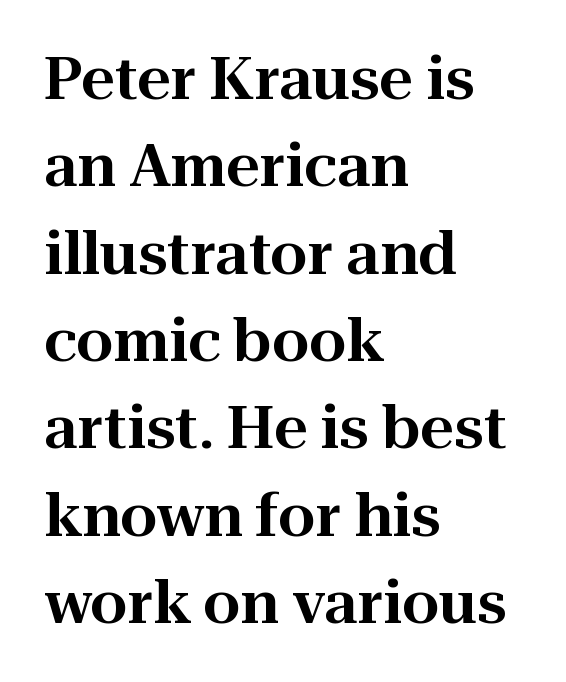
Q: Is the text italic (slanted)? A: No, it is upright.
Q: Is the typeface a serif or a sans-serif typeface? A: Serif.
Q: Is the text underlined? A: No.
Q: How is the paragraph aligned? A: Left-aligned.
Q: Is the spacing between letters normal or unusually wide? A: Normal.
Q: Is the spacing between lines tight, normal or loose? A: Normal.
Q: Width (condensed, normal, or wide)? A: Normal.
Q: Stroke contrast? A: High.
Q: x-height? A: Medium.
Q: Monospaced? A: No.
